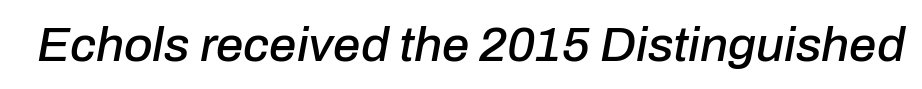
The image shows 49 px text type, italic (leaning right); set normal letter spacing, not underlined; low stroke contrast and a medium x-height.
